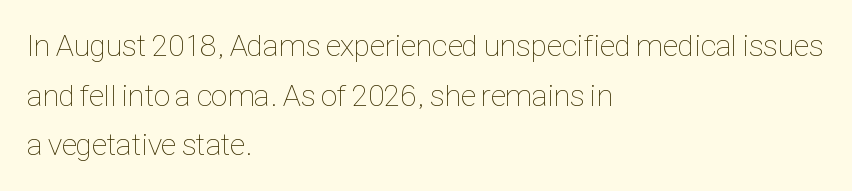
{"italic": "no", "bold": "no", "weight": "thin", "width": "condensed", "stroke_contrast": "low", "x_height": "medium", "monospaced": "no", "underline": "no", "align": "left", "line_spacing": "normal", "line_spacing_ratio": 1.6, "letter_spacing": "normal", "letter_spacing_em": 0.0, "glyph_px": 31}
